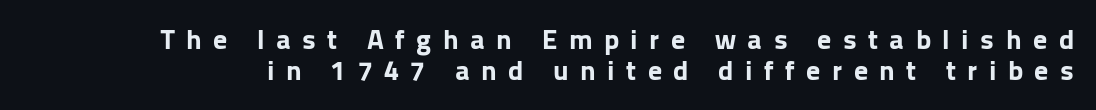
Q: Is the text bold? A: Yes.
Q: Is the text italic (slanted)? A: No, it is upright.
Q: Is the typeface a serif or a sans-serif typeface? A: Sans-serif.
Q: Is the text underlined? A: No.
Q: Is the spacing between letters normal or unusually wide? A: Unusually wide.
Q: Is the spacing between lines tight, normal or loose? A: Tight.
Q: Width (condensed, normal, or wide)? A: Normal.
Q: Stroke contrast? A: Low.
Q: x-height? A: Medium.
Q: Monospaced? A: No.
